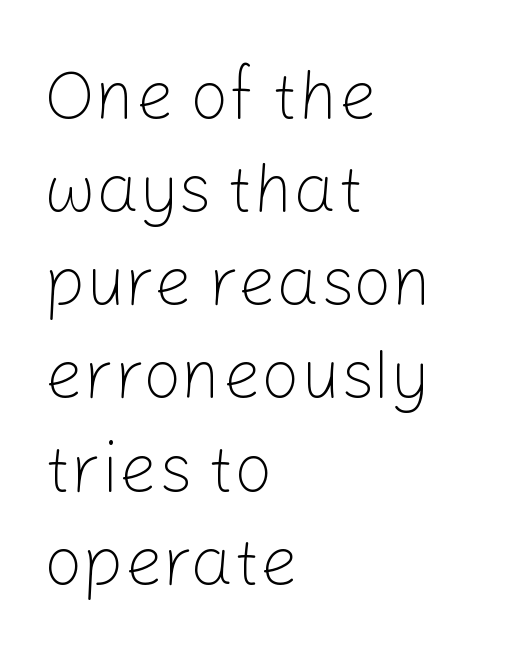
Q: Is the text bold? A: No.
Q: Is the text italic (slanted)? A: No, it is upright.
Q: Is the typeface a serif or a sans-serif typeface? A: Sans-serif.
Q: Is the text underlined? A: No.
Q: How is the paragraph aligned? A: Left-aligned.
Q: Is the spacing between letters normal or unusually wide? A: Normal.
Q: Is the spacing between lines tight, normal or loose? A: Normal.
Q: Width (condensed, normal, or wide)? A: Normal.
Q: Stroke contrast? A: Low.
Q: x-height? A: Medium.
Q: Monospaced? A: No.
